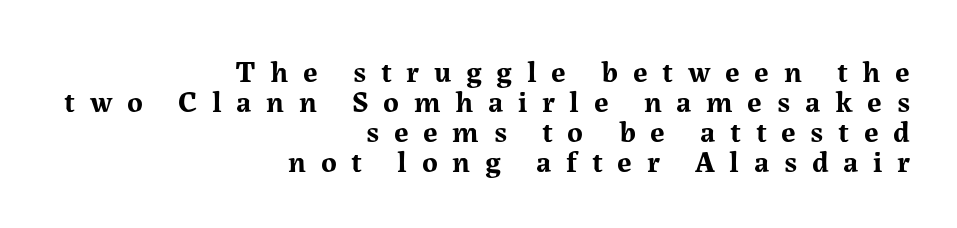
{"serif": "yes", "italic": "no", "bold": "yes", "weight": "bold", "width": "normal", "stroke_contrast": "medium", "x_height": "medium", "monospaced": "no", "underline": "no", "align": "right", "line_spacing": "tight", "line_spacing_ratio": 1.0, "letter_spacing": "wide", "letter_spacing_em": 0.49, "glyph_px": 30}
